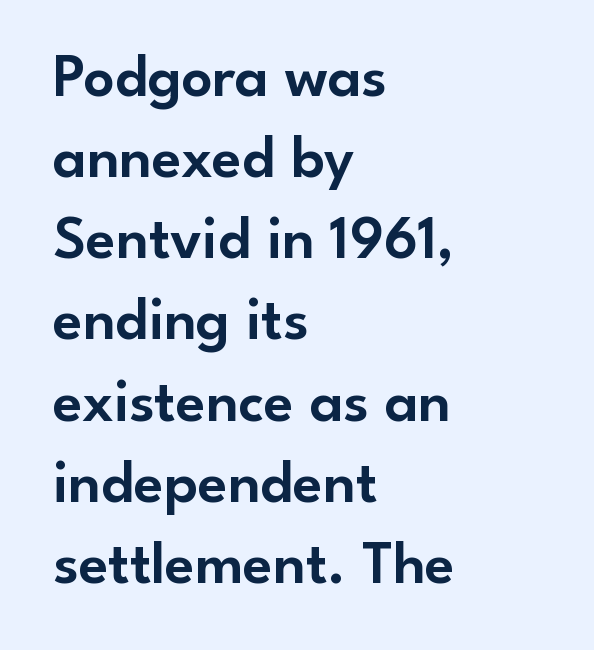
Spacing verdict: proportional, widths tailored to each character. Visually the block forms a straight wall on the left and a jagged coastline on the right. Beneath every word, the page is bare. The lines sit at an ordinary, default distance from one another. Caption: standard tracking, unaltered. The face used here is a sans, in the tradition of grotesques and geometrics.
